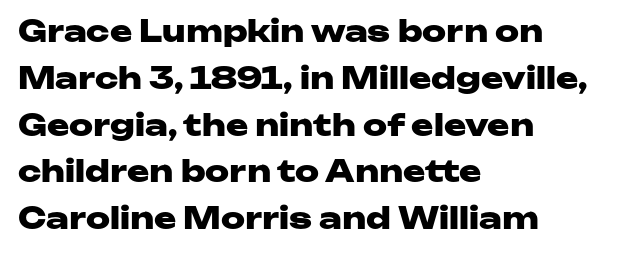
{"serif": "no", "italic": "no", "bold": "yes", "weight": "heavy", "width": "wide", "stroke_contrast": "low", "x_height": "medium", "monospaced": "no", "underline": "no", "align": "left", "line_spacing": "normal", "line_spacing_ratio": 1.56, "letter_spacing": "normal", "letter_spacing_em": 0.0, "glyph_px": 30}
